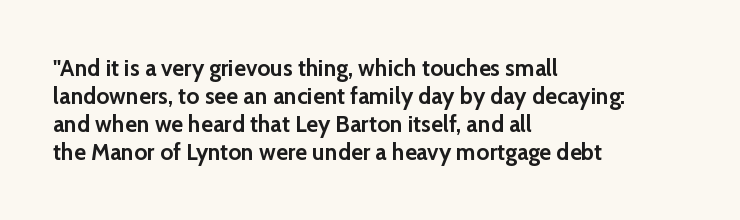
Q: Is the text bold? A: Yes.
Q: Is the text italic (slanted)? A: No, it is upright.
Q: Is the text underlined? A: No.
Q: How is the paragraph aligned? A: Left-aligned.
Q: Is the spacing between letters normal or unusually wide? A: Normal.
